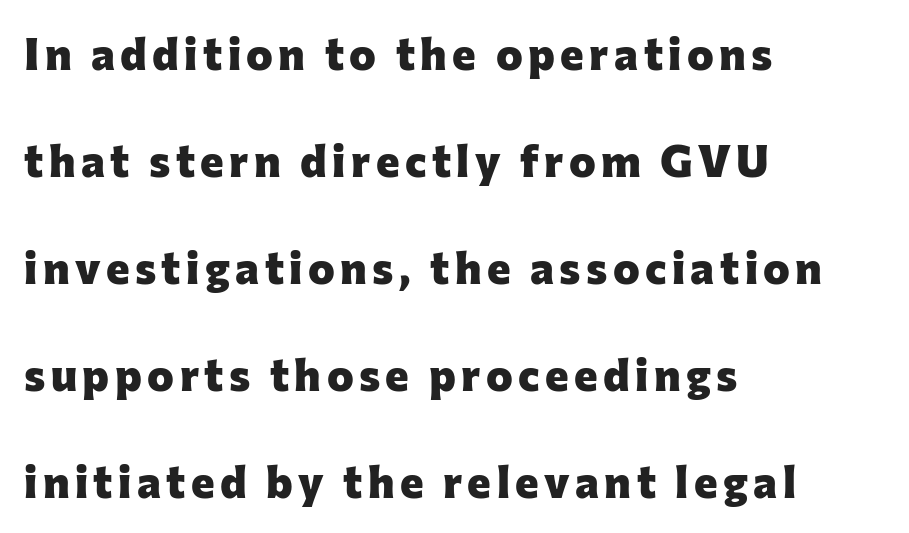
{"serif": "no", "italic": "no", "bold": "yes", "weight": "heavy", "width": "normal", "stroke_contrast": "low", "x_height": "medium", "monospaced": "no", "underline": "no", "align": "left", "line_spacing": "loose", "line_spacing_ratio": 2.38, "glyph_px": 45}
